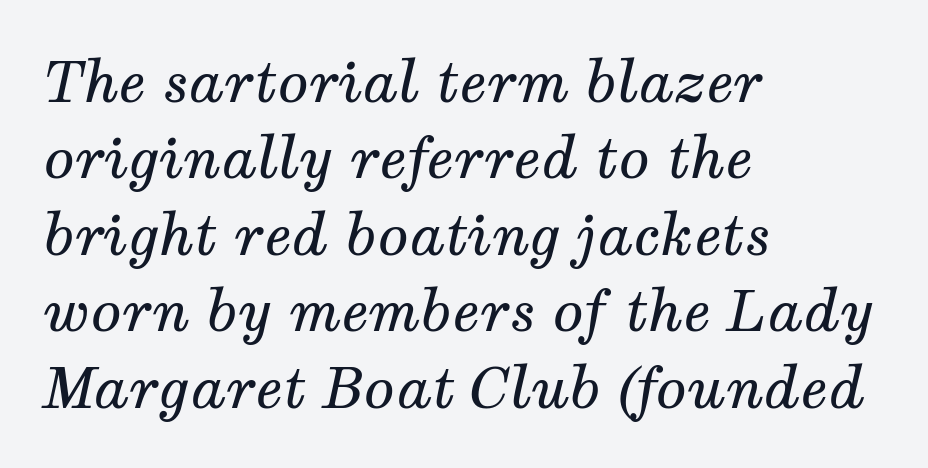
{"serif": "yes", "italic": "yes", "lean": "right", "slant_degrees": 12, "bold": "no", "weight": "regular", "width": "normal", "stroke_contrast": "medium", "x_height": "medium", "monospaced": "no", "underline": "no", "align": "left", "line_spacing": "normal", "line_spacing_ratio": 1.34, "letter_spacing": "normal", "letter_spacing_em": 0.0, "glyph_px": 57}
